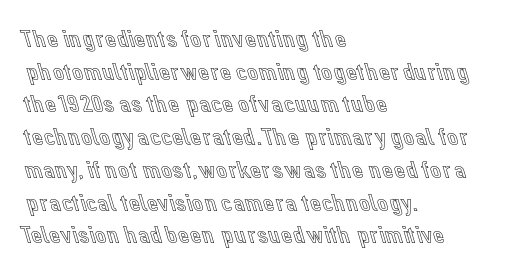
The tracking reads as untouched default to a designer's eye. Has an underline been added? It has not. Where is the straight margin? On the left. A typesetter would call this leading conventional body-copy spacing.
